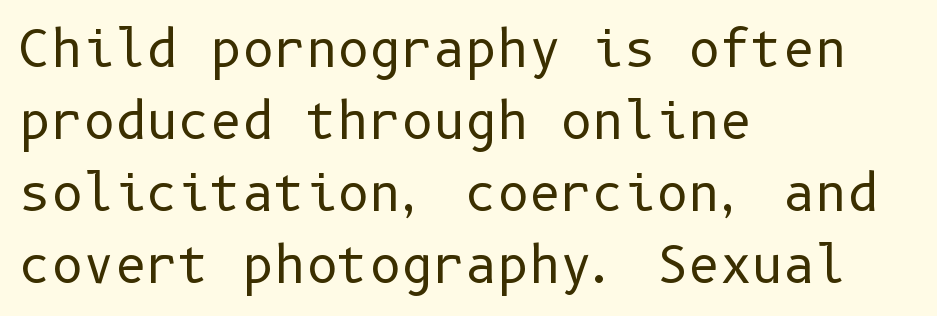
Underlining? Definitely not there. The block of text has a typical density, with ordinary space between rows. These lines stack with their left ends in a neat column. Ordinary non-slanted type is in use. What stands out about the letter spacing? Nothing — it is the standard amount. A sans-serif font was chosen for this passage.
